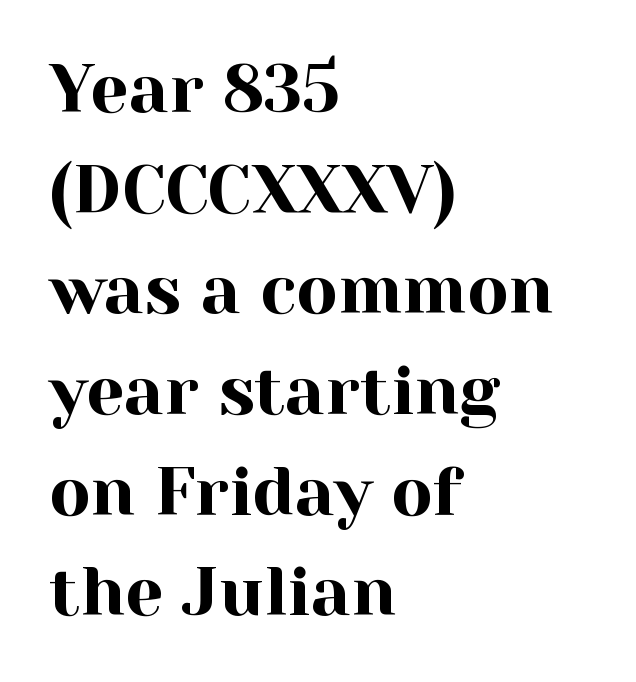
These lines keep a tight, regular rhythm from letter to letter. The designer left line spacing at the default. Is the block centered? No — it sits flush against the left margin. A typesetter would mark this as roman, not italic. Just letters on the line, the space beneath them empty.
